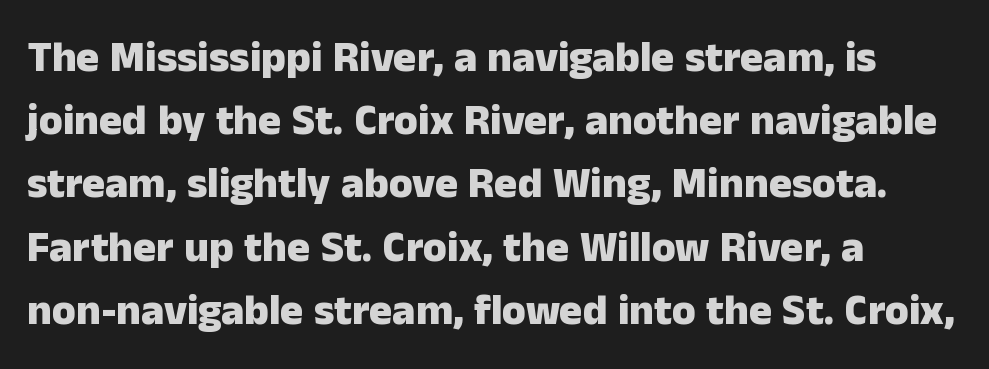
{"serif": "no", "italic": "no", "bold": "yes", "weight": "heavy", "width": "normal", "stroke_contrast": "low", "x_height": "medium", "monospaced": "no", "underline": "no", "align": "left", "line_spacing": "normal", "line_spacing_ratio": 1.47, "letter_spacing": "normal", "letter_spacing_em": 0.0, "glyph_px": 43}
